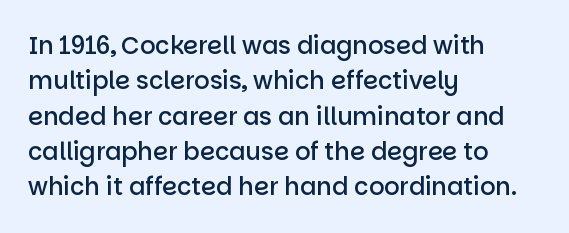
Q: Is the text bold? A: Semi-bold.
Q: Is the text italic (slanted)? A: No, it is upright.
Q: Is the text underlined? A: No.
Q: How is the paragraph aligned? A: Left-aligned.
Q: Is the spacing between letters normal or unusually wide? A: Normal.
Q: Is the spacing between lines tight, normal or loose? A: Normal.
